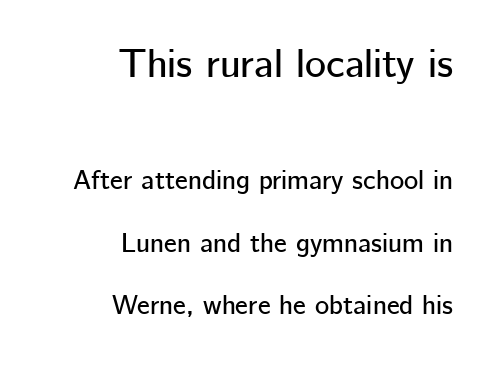
The image shows 40 px sans-serif type, upright; set right-aligned, loose line spacing (2.31x), normal letter spacing, not underlined; the first (top) block is 1.48x larger; low stroke contrast and a medium x-height.
